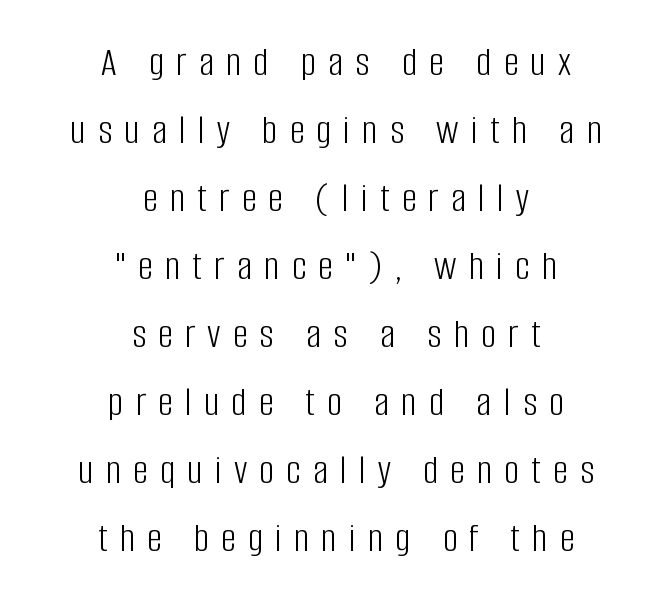
Q: Is the text bold? A: No.
Q: Is the text italic (slanted)? A: No, it is upright.
Q: Is the typeface a serif or a sans-serif typeface? A: Sans-serif.
Q: Is the text underlined? A: No.
Q: How is the paragraph aligned? A: Centered.
Q: Is the spacing between letters normal or unusually wide? A: Unusually wide.
Q: Is the spacing between lines tight, normal or loose? A: Normal.
Q: Width (condensed, normal, or wide)? A: Condensed.
Q: Stroke contrast? A: Low.
Q: x-height? A: Large.
Q: Monospaced? A: No.
